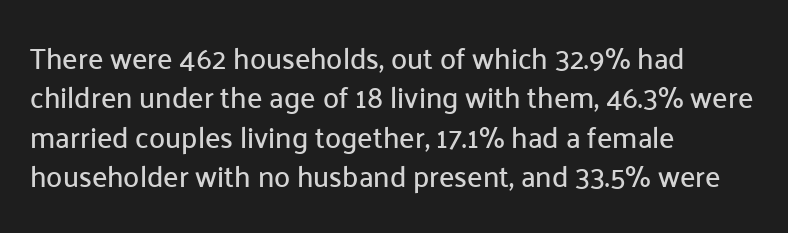
Q: Is the text italic (slanted)? A: No, it is upright.
Q: Is the typeface a serif or a sans-serif typeface? A: Sans-serif.
Q: Is the text underlined? A: No.
Q: How is the paragraph aligned? A: Left-aligned.
Q: Is the spacing between letters normal or unusually wide? A: Normal.
Q: Is the spacing between lines tight, normal or loose? A: Normal.
Q: Width (condensed, normal, or wide)? A: Normal.
Q: Stroke contrast? A: Low.
Q: x-height? A: Medium.
Q: Monospaced? A: No.
